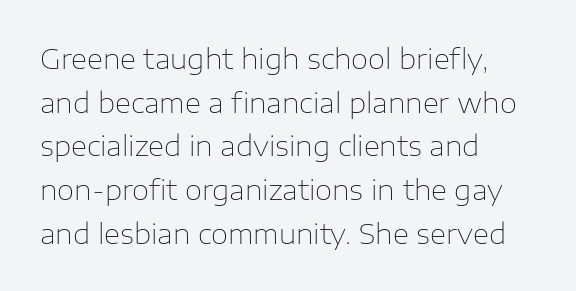
Q: Is the text bold? A: No.
Q: Is the text italic (slanted)? A: No, it is upright.
Q: Is the typeface a serif or a sans-serif typeface? A: Sans-serif.
Q: Is the text underlined? A: No.
Q: How is the paragraph aligned? A: Left-aligned.
Q: Is the spacing between letters normal or unusually wide? A: Normal.
Q: Is the spacing between lines tight, normal or loose? A: Normal.
Q: Width (condensed, normal, or wide)? A: Normal.
Q: Stroke contrast? A: Low.
Q: x-height? A: Medium.
Q: Monospaced? A: No.
